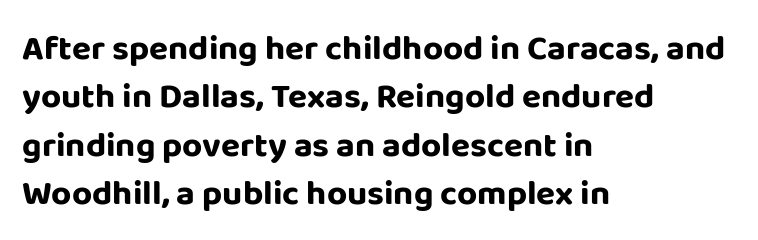
{"serif": "no", "italic": "no", "bold": "yes", "weight": "bold", "width": "normal", "stroke_contrast": "low", "x_height": "large", "monospaced": "no", "underline": "no", "align": "left", "line_spacing": "normal", "line_spacing_ratio": 1.38, "letter_spacing": "normal", "letter_spacing_em": 0.0, "glyph_px": 35}
